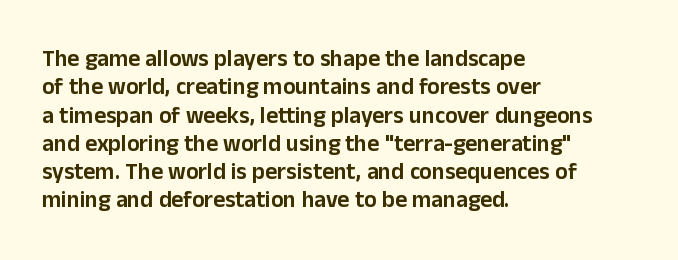
One-word summary of the alignment: left. These lines keep a tight, regular rhythm from letter to letter. Letters rest on an invisible, unmarked baseline. In terms of posture, this sample is upright.
